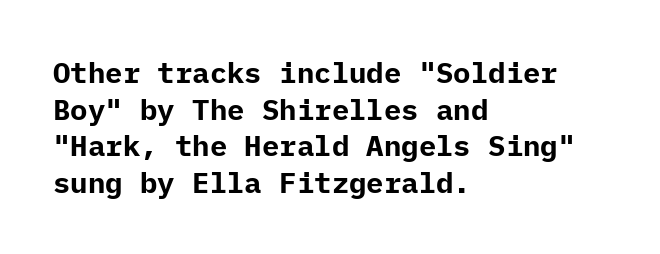
Every character sits straight up, as roman type does. In terms of letterspacing, this is plain default setting. Layout note: lines flush left. Leading matches the norm, producing a regular column. The face used here has the dense, thick strokes of a bold.
